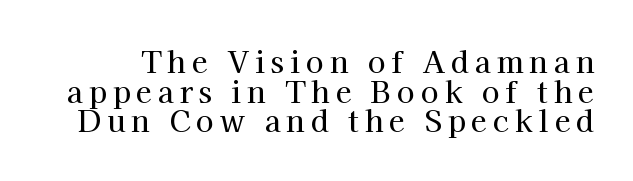
Q: Is the text italic (slanted)? A: No, it is upright.
Q: Is the typeface a serif or a sans-serif typeface? A: Serif.
Q: Is the text underlined? A: No.
Q: Is the spacing between letters normal or unusually wide? A: Unusually wide.
Q: Is the spacing between lines tight, normal or loose? A: Tight.
Q: Width (condensed, normal, or wide)? A: Normal.
Q: Stroke contrast? A: High.
Q: x-height? A: Medium.
Q: Monospaced? A: No.
